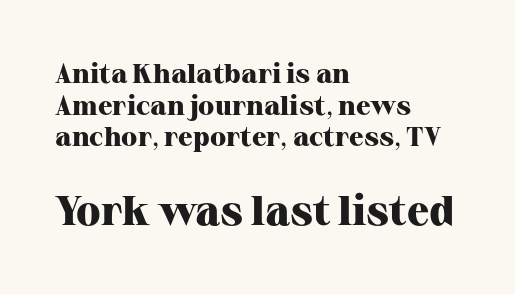
{"serif": "yes", "italic": "no", "bold": "yes", "weight": "heavy", "width": "normal", "stroke_contrast": "high", "x_height": "medium", "monospaced": "no", "underline": "no", "align": "left", "line_spacing_ratio": 1.17, "letter_spacing": "normal", "letter_spacing_em": 0.0, "larger_block": "second", "size_ratio": 1.52, "glyph_px": 41}
